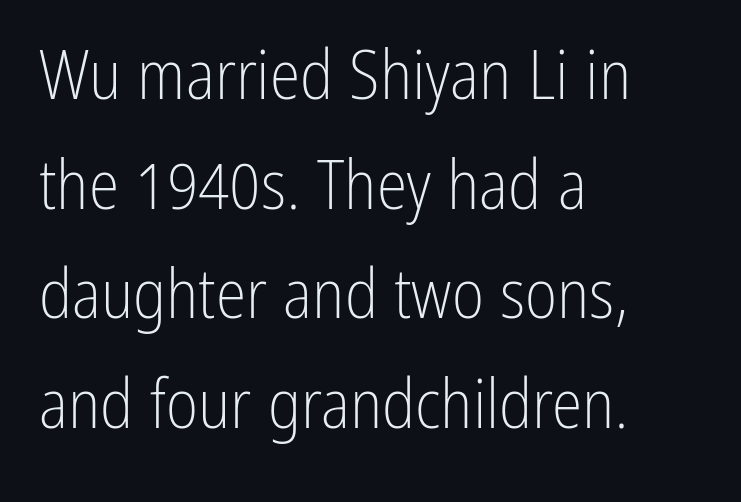
The image shows 69 px light, condensed sans-serif type, upright; set left-aligned, normal line spacing (1.59x), normal letter spacing, not underlined; low stroke contrast and a medium x-height.
